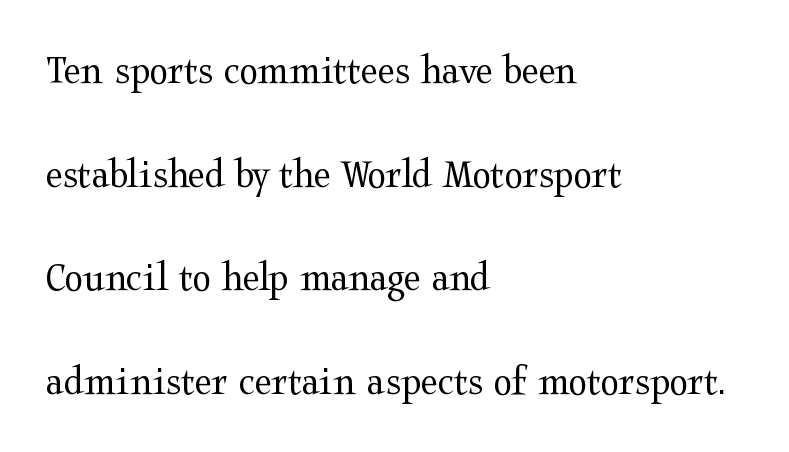
What's the leading like? Stretched, with rows far apart. Does the lettering tilt? It doesn't — this is upright. Type style note: has serifs. Character widths vary here, with narrow letters taking less room than wide ones.
